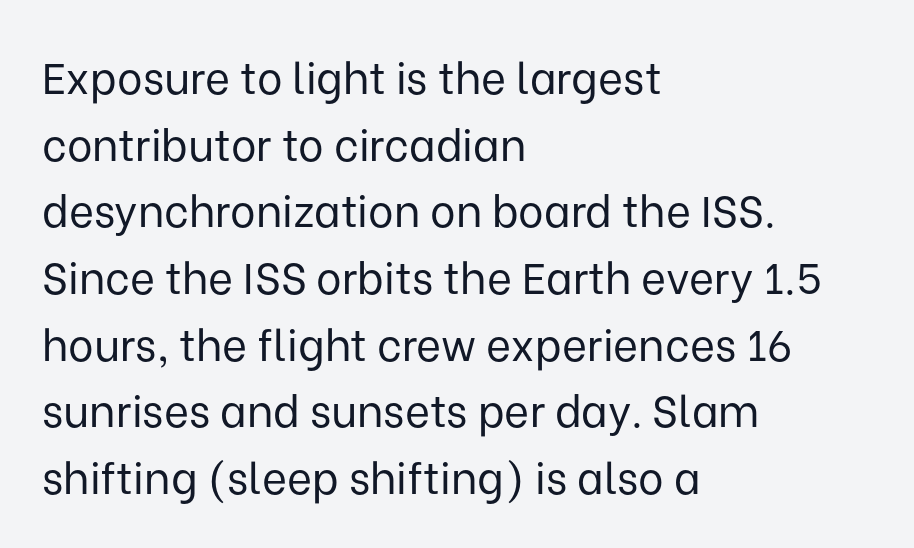
The image shows 43 px regular-weight sans-serif type, upright; set left-aligned, normal line spacing (1.55x), normal letter spacing, not underlined; low stroke contrast and a medium x-height.
